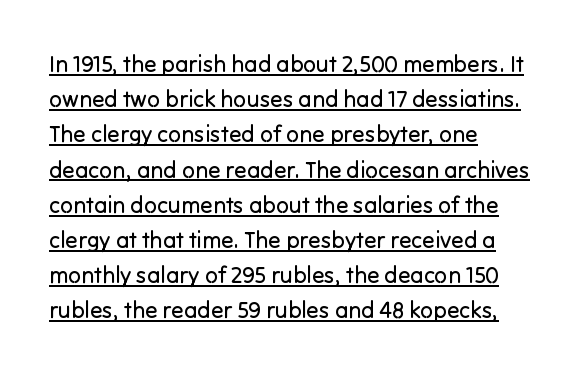
The image shows 23 px text type, upright; set left-aligned, normal line spacing (1.53x), normal letter spacing, underlined.
